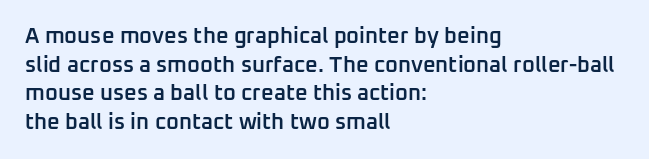
The image shows 22 px text type, upright; set left-aligned, normal line spacing (1.3x), normal letter spacing, not underlined.
